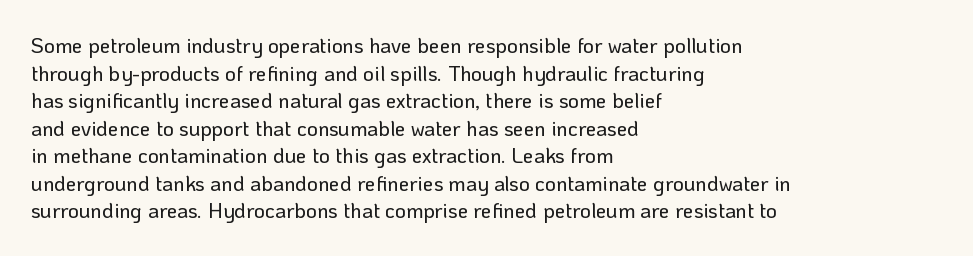
Line starts are locked; line ends wander. Leading matches the norm, producing a regular column. Characters remain perfectly vertical along every line. The area under the type is left untouched. Caption: standard tracking, unaltered.
